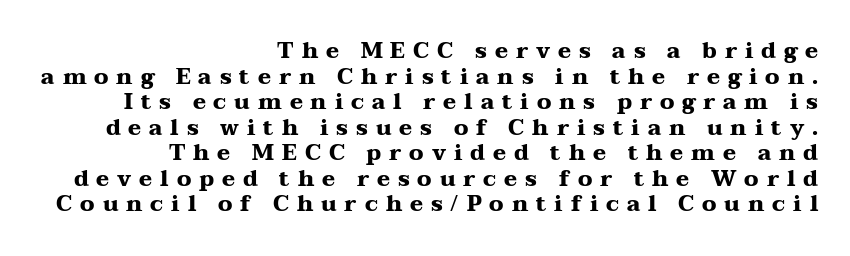
Q: Is the text bold? A: Yes.
Q: Is the text italic (slanted)? A: No, it is upright.
Q: Is the text underlined? A: No.
Q: How is the paragraph aligned? A: Right-aligned.
Q: Is the spacing between letters normal or unusually wide? A: Unusually wide.
